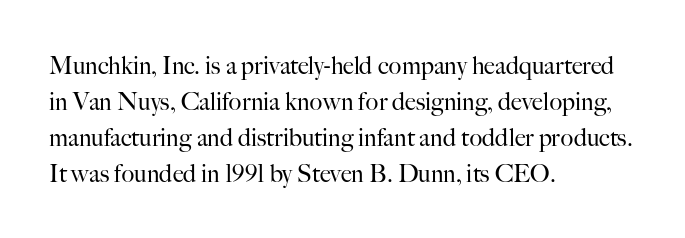
{"italic": "no", "bold": "no", "underline": "no", "align": "left", "line_spacing": "normal", "line_spacing_ratio": 1.5, "letter_spacing": "normal", "letter_spacing_em": 0.0, "glyph_px": 24}
